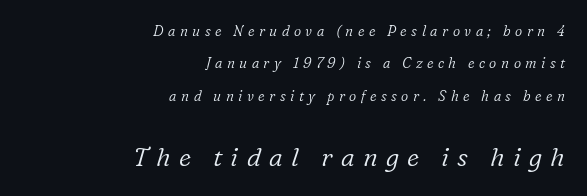
Q: Is the text bold? A: No.
Q: Is the text italic (slanted)? A: Yes, it leans right by about 16 degrees.
Q: Is the text underlined? A: No.
Q: How is the paragraph aligned? A: Right-aligned.
Q: Is the spacing between letters normal or unusually wide? A: Unusually wide.
Q: Is the spacing between lines tight, normal or loose? A: Loose.
Q: Which block of text is set in a larger size, the first (top) or the second (bottom)? A: The second (bottom) one.
